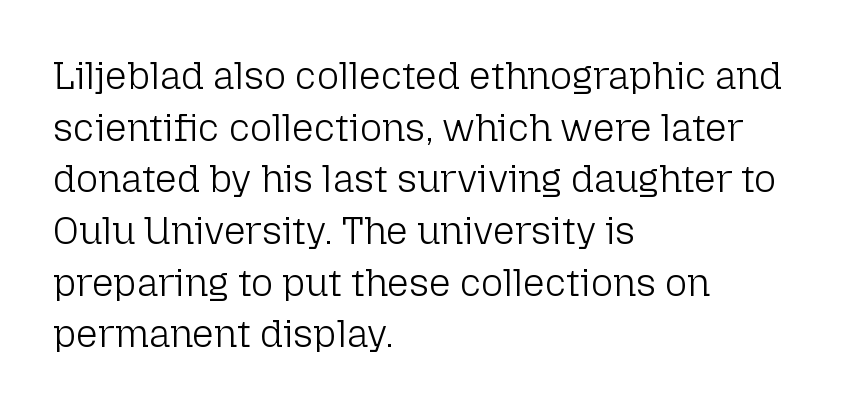
Ascenders rise straight up at ninety degrees. Plain, unruled lines of type. Nothing unusual about the tracking: characters are spaced as the font intends. The font is comparable to plain body text, perhaps lighter.
